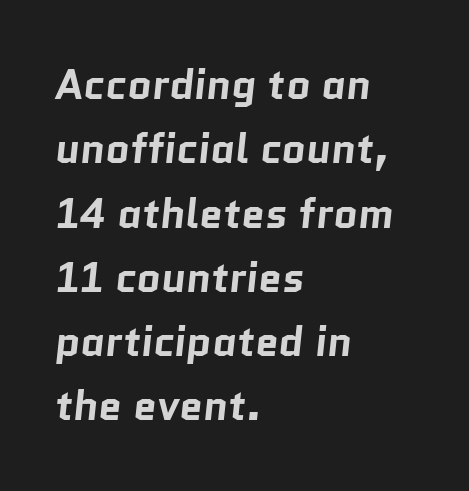
Q: Is the text bold? A: Yes.
Q: Is the typeface a serif or a sans-serif typeface? A: Sans-serif.
Q: Is the text underlined? A: No.
Q: How is the paragraph aligned? A: Left-aligned.
Q: Is the spacing between letters normal or unusually wide? A: Normal.
Q: Is the spacing between lines tight, normal or loose? A: Normal.
Q: Width (condensed, normal, or wide)? A: Normal.
Q: Stroke contrast? A: Low.
Q: x-height? A: Medium.
Q: Monospaced? A: No.
